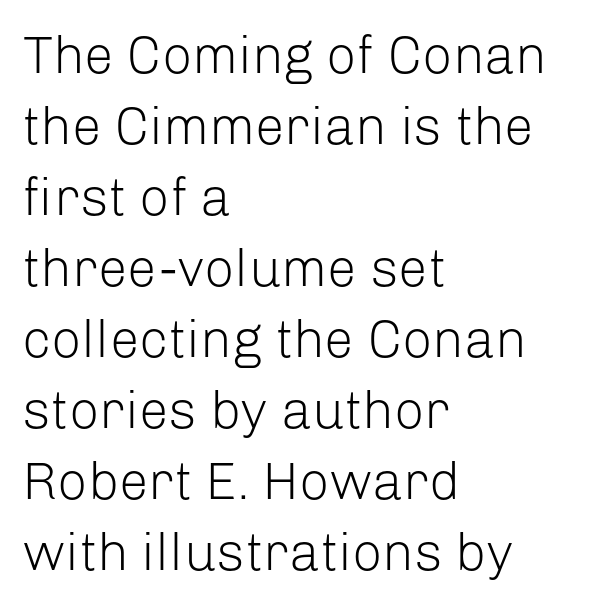
{"serif": "no", "italic": "no", "bold": "no", "weight": "light", "width": "normal", "stroke_contrast": "low", "x_height": "medium", "monospaced": "no", "underline": "no", "align": "left", "line_spacing": "normal", "line_spacing_ratio": 1.34, "letter_spacing": "normal", "letter_spacing_em": 0.0, "glyph_px": 53}
